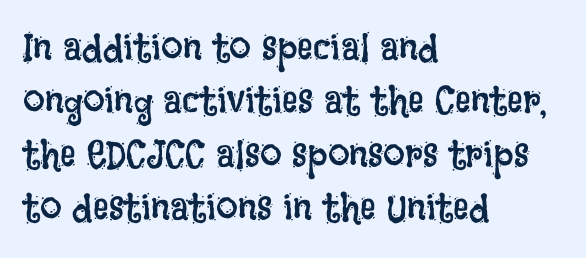
{"italic": "no", "bold": "no", "weight": "regular", "width": "condensed", "stroke_contrast": "low", "x_height": "large", "monospaced": "no", "underline": "no", "align": "left", "line_spacing": "normal", "line_spacing_ratio": 1.37, "letter_spacing": "normal", "letter_spacing_em": 0.0, "glyph_px": 39}
